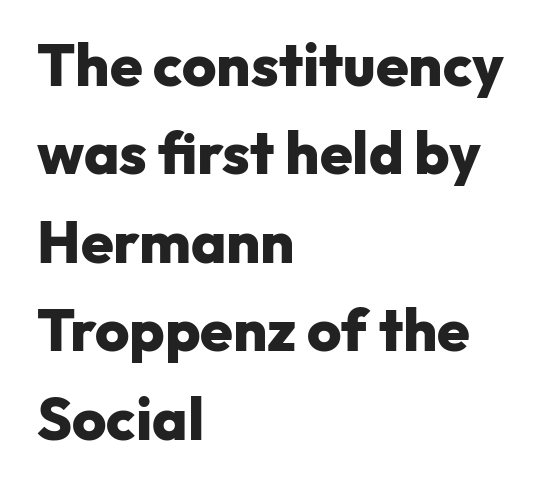
The image shows 59 px heavy sans-serif type, upright; set left-aligned, normal line spacing (1.5x), normal letter spacing, not underlined; low stroke contrast and a medium x-height.
